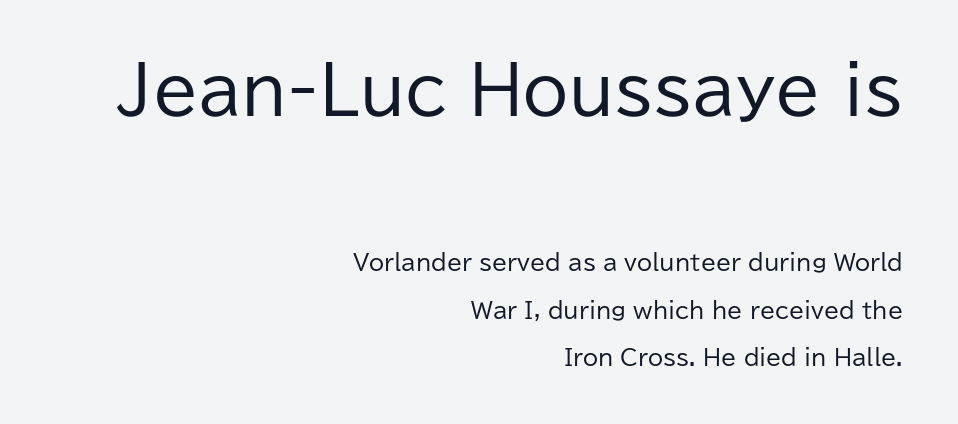
{"serif": "no", "italic": "no", "bold": "no", "weight": "regular", "width": "normal", "stroke_contrast": "low", "x_height": "medium", "monospaced": "no", "underline": "no", "align": "right", "line_spacing": "loose", "line_spacing_ratio": 2.16, "letter_spacing": "normal", "letter_spacing_em": 0.0, "larger_block": "first", "size_ratio": 3.0, "glyph_px": 66}
